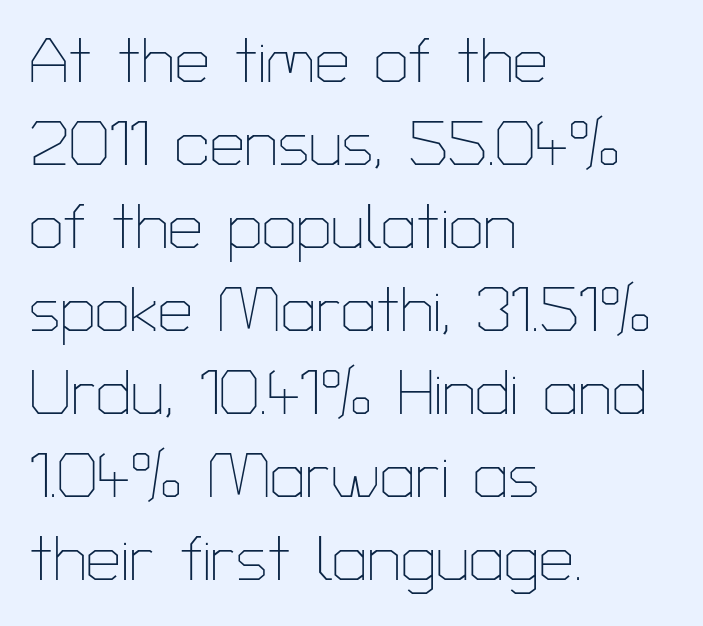
{"serif": "no", "italic": "no", "bold": "no", "weight": "thin", "width": "normal", "stroke_contrast": "low", "x_height": "medium", "monospaced": "no", "underline": "no", "align": "left", "line_spacing": "normal", "line_spacing_ratio": 1.34, "letter_spacing": "normal", "letter_spacing_em": 0.0, "glyph_px": 62}
